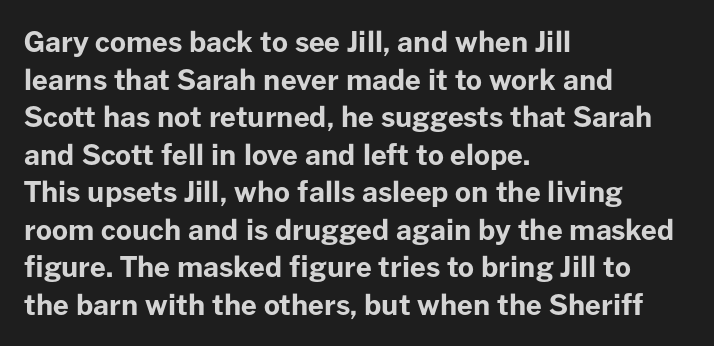
The foot of each line stays bare and open. The text was rendered using a sans face with plain stroke endings. The letters advance in unequal steps, a hallmark of proportional type. Casual observation: everything's shoved over to the left. Regarding leading, the lines here are spaced in the standard way. Nope, not italic — everything's standing straight.
